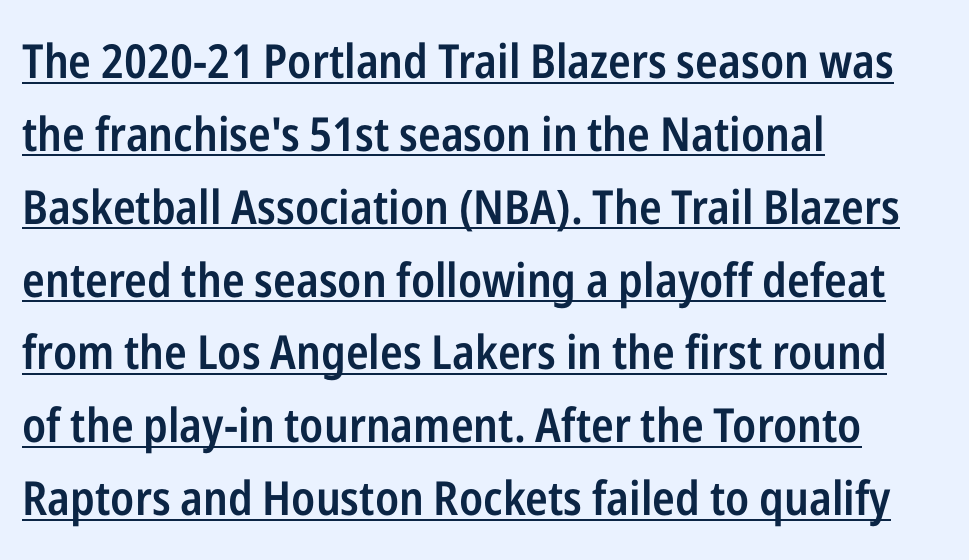
{"serif": "no", "italic": "no", "bold": "semi", "weight": "semibold", "width": "condensed", "stroke_contrast": "low", "x_height": "medium", "monospaced": "no", "underline": "yes", "align": "left", "line_spacing": "normal", "line_spacing_ratio": 1.55, "letter_spacing": "normal", "letter_spacing_em": 0.0, "glyph_px": 47}
